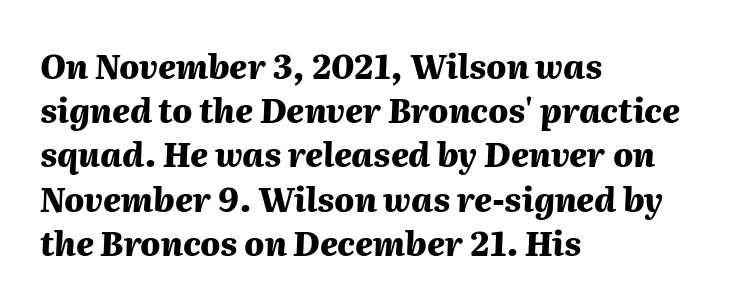
This sample uses an oblique cut, with every glyph tilted off the vertical. The line texture is even and compact thanks to regular tracking. Character widths vary here, with narrow letters taking less room than wide ones. Typesetter's note: full bold, strokes at maximum text heaviness. The lines are quadded left.
